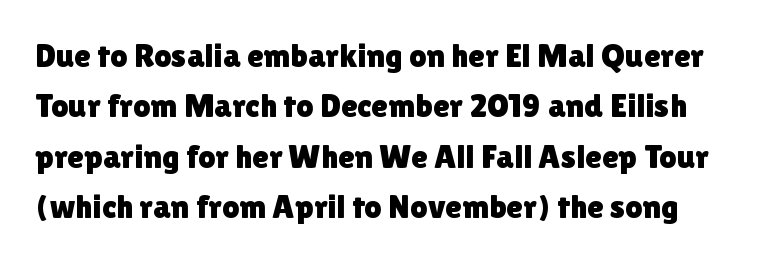
{"serif": "no", "italic": "no", "width": "normal", "x_height": "medium", "monospaced": "no", "underline": "no", "line_spacing": "normal", "line_spacing_ratio": 1.48, "letter_spacing": "normal", "letter_spacing_em": 0.0, "glyph_px": 34}
